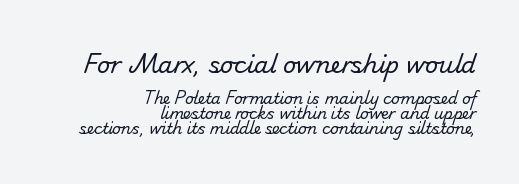
Q: Is the text bold? A: No.
Q: Is the text underlined? A: No.
Q: How is the paragraph aligned? A: Right-aligned.
Q: Is the spacing between letters normal or unusually wide? A: Normal.
Q: Is the spacing between lines tight, normal or loose? A: Tight.
Q: Which block of text is set in a larger size, the first (top) or the second (bottom)? A: The first (top) one.
